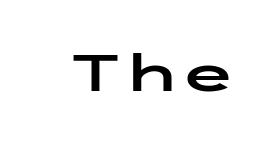
The image shows 51 px wide sans-serif type, upright; set normal letter spacing, not underlined; low stroke contrast and a medium x-height.
